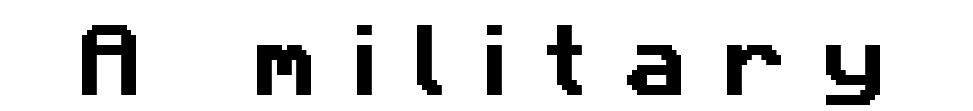
Q: Is the typeface a serif or a sans-serif typeface? A: Sans-serif.
Q: Is the text underlined? A: No.
Q: Is the spacing between letters normal or unusually wide? A: Unusually wide.
Q: Width (condensed, normal, or wide)? A: Normal.
Q: Stroke contrast? A: Low.
Q: x-height? A: Medium.
Q: Monospaced? A: No.
